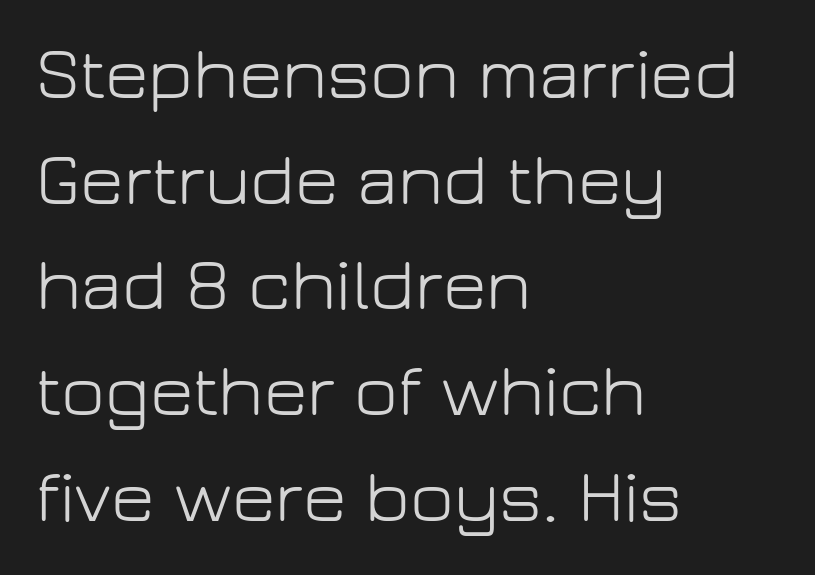
A student would call this left alignment; a typographer would say flush left, rag right. If you drew a line through each stem, it would be perfectly vertical. Rows of type keep a routine distance in the vertical direction. Caption: face not bold, strokes unweighted. The specimen omits any rule beneath the text block's lines. Here the designer chose a conventional face with non-uniform glyph widths.
